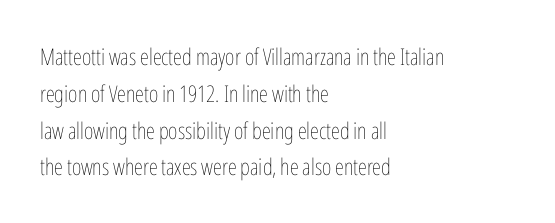
{"italic": "no", "bold": "no", "underline": "no", "align": "left", "line_spacing": "normal", "line_spacing_ratio": 1.6, "letter_spacing": "normal", "letter_spacing_em": 0.0, "glyph_px": 23}
